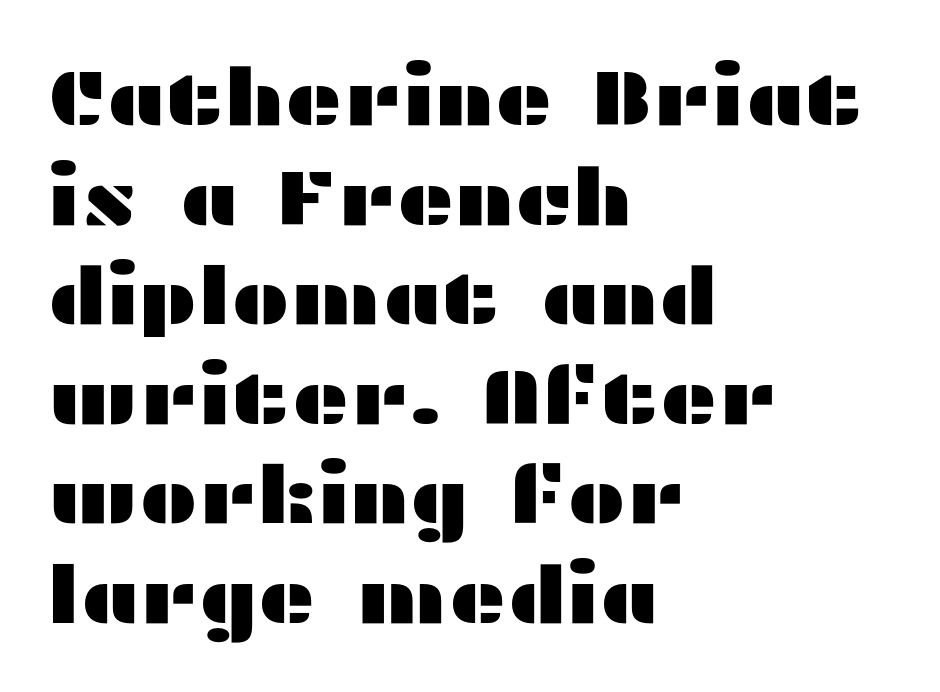
{"serif": "no", "italic": "no", "width": "wide", "stroke_contrast": "medium", "x_height": "medium", "monospaced": "no", "underline": "no", "align": "left", "line_spacing": "normal", "line_spacing_ratio": 1.26, "letter_spacing": "normal", "letter_spacing_em": 0.0, "glyph_px": 79}
